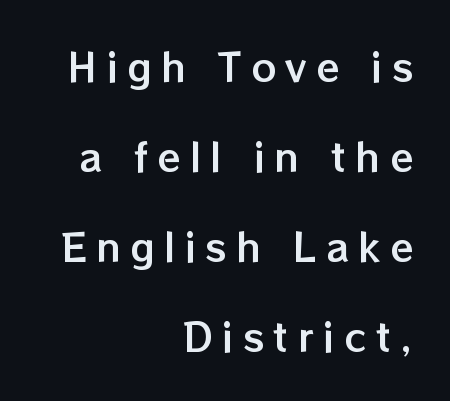
The image shows 38 px text type, upright; set right-aligned, loose line spacing (2.37x), unusually wide letter spacing (+0.25 em), not underlined; low stroke contrast and a medium x-height.
